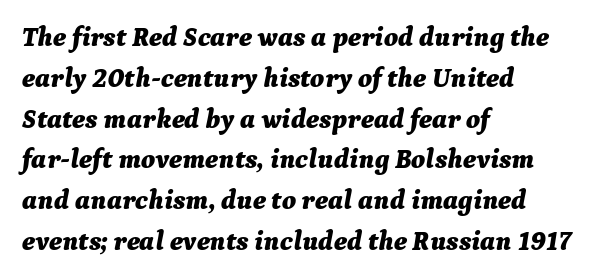
Q: Is the text bold? A: Yes.
Q: Is the text italic (slanted)? A: Yes, it leans right by about 9 degrees.
Q: Is the text underlined? A: No.
Q: How is the paragraph aligned? A: Left-aligned.
Q: Is the spacing between letters normal or unusually wide? A: Normal.
Q: Is the spacing between lines tight, normal or loose? A: Normal.
